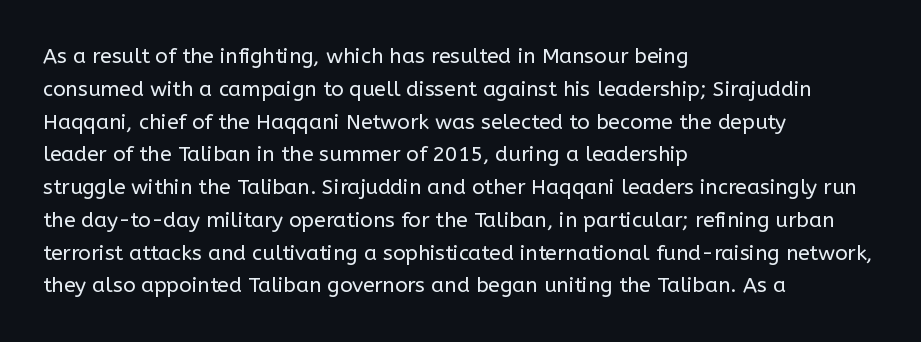
Upright lettering throughout. The rows are spaced the way most documents space them. These lines stack with their left ends in a neat column. The space beneath each line is pristine and unruled. This sample uses plain, unmodified letter spacing. Stem width sits at or under what a default text font uses.
